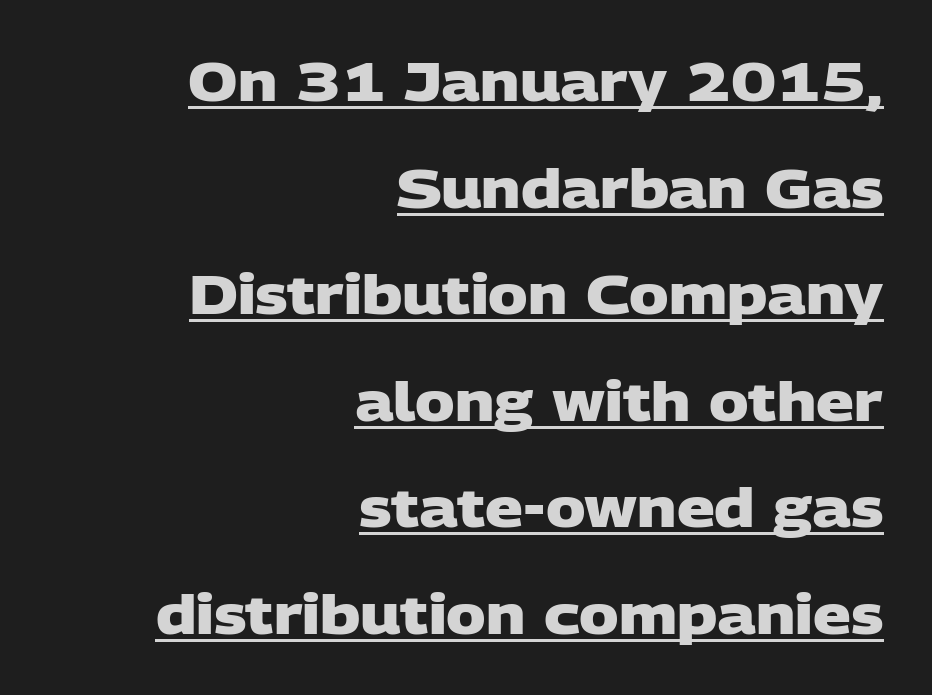
{"serif": "no", "bold": "yes", "weight": "heavy", "width": "wide", "stroke_contrast": "low", "x_height": "large", "monospaced": "no", "underline": "yes", "align": "right", "line_spacing": "loose", "line_spacing_ratio": 2.01, "letter_spacing": "normal", "letter_spacing_em": 0.0, "glyph_px": 53}
